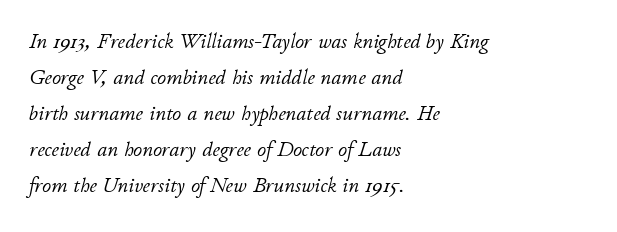
Leftover space on each line is placed entirely after the last word. The whole block is typeset with a tilt. The leading is moderate, giving the passage an even texture. Each word holds together tightly as a unit, with standard inter-letter gaps. No heavy texture on the line: the type isn't bold. Unmarked baselines from the first word to the last.
